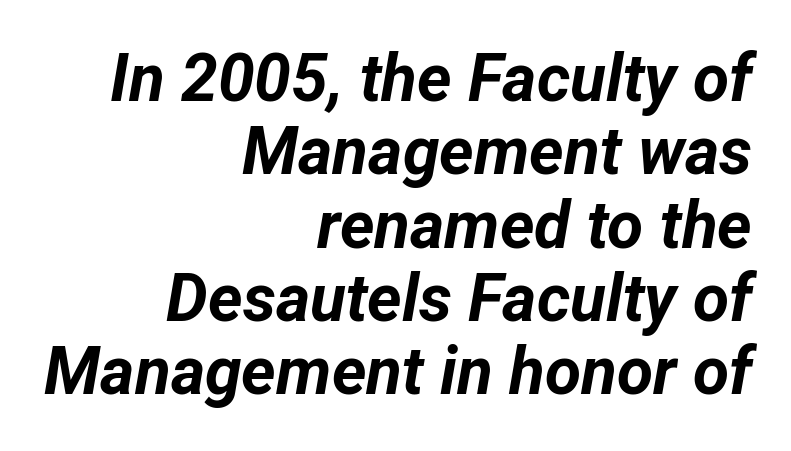
Q: Is the text bold? A: Yes.
Q: Is the text italic (slanted)? A: Yes, it leans right by about 12 degrees.
Q: Is the text underlined? A: No.
Q: How is the paragraph aligned? A: Right-aligned.
Q: Is the spacing between letters normal or unusually wide? A: Normal.
Q: Is the spacing between lines tight, normal or loose? A: Tight.
Q: Width (condensed, normal, or wide)? A: Normal.
Q: Stroke contrast? A: Low.
Q: x-height? A: Medium.
Q: Monospaced? A: No.
